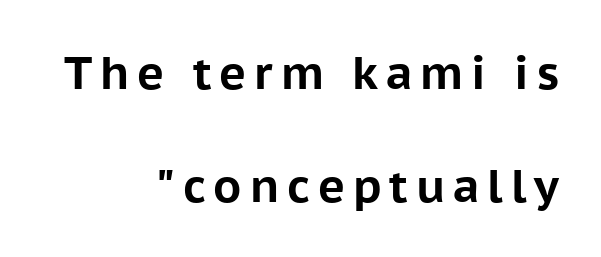
{"serif": "no", "italic": "no", "bold": "yes", "weight": "bold", "width": "normal", "stroke_contrast": "low", "x_height": "medium", "monospaced": "no", "underline": "no", "align": "right", "line_spacing": "loose", "line_spacing_ratio": 2.45, "glyph_px": 46}
